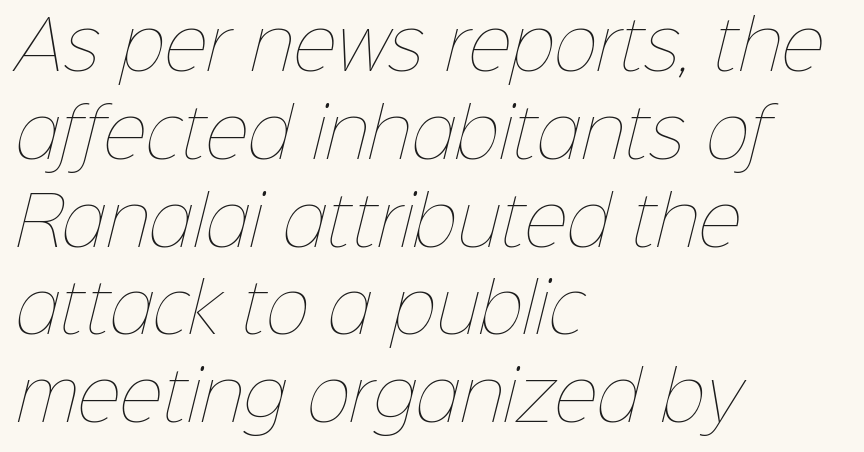
The image shows 67 px thin type; set left-aligned, normal line spacing (1.31x), normal letter spacing, not underlined; low stroke contrast and a medium x-height.
